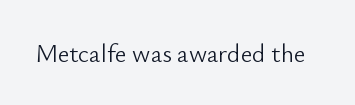
{"italic": "no", "bold": "no", "underline": "no", "letter_spacing": "normal", "letter_spacing_em": 0.0, "glyph_px": 25}
